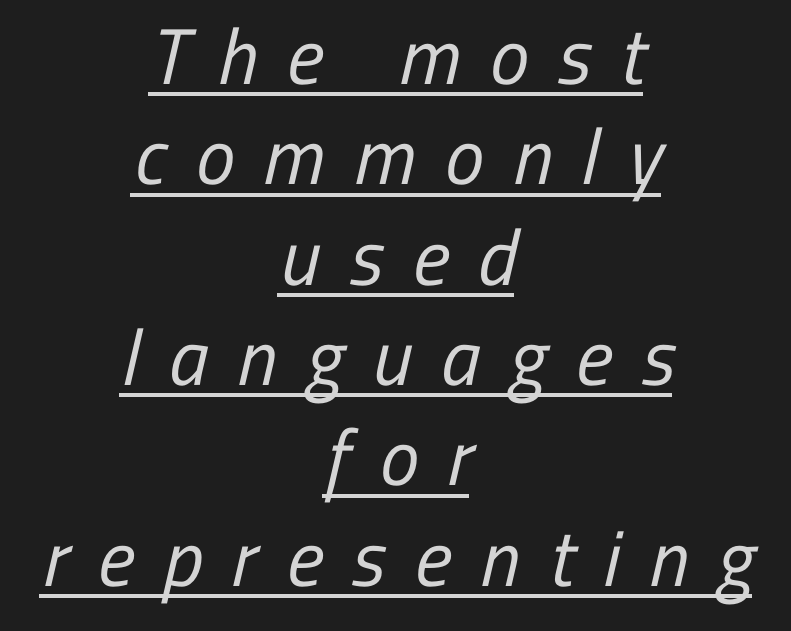
The image shows 79 px regular-weight, condensed sans-serif type; set centered, normal line spacing (1.27x), unusually wide letter spacing (+0.37 em), underlined; low stroke contrast and a medium x-height.
